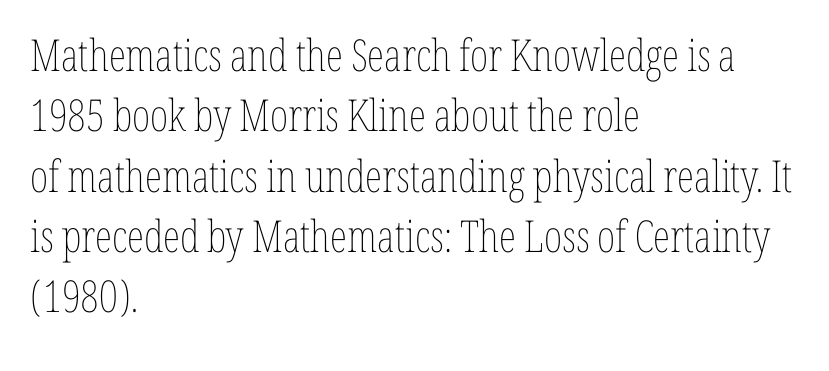
The image shows 44 px thin, condensed type, upright; set left-aligned, normal line spacing (1.37x), normal letter spacing, not underlined; low stroke contrast and a medium x-height.
